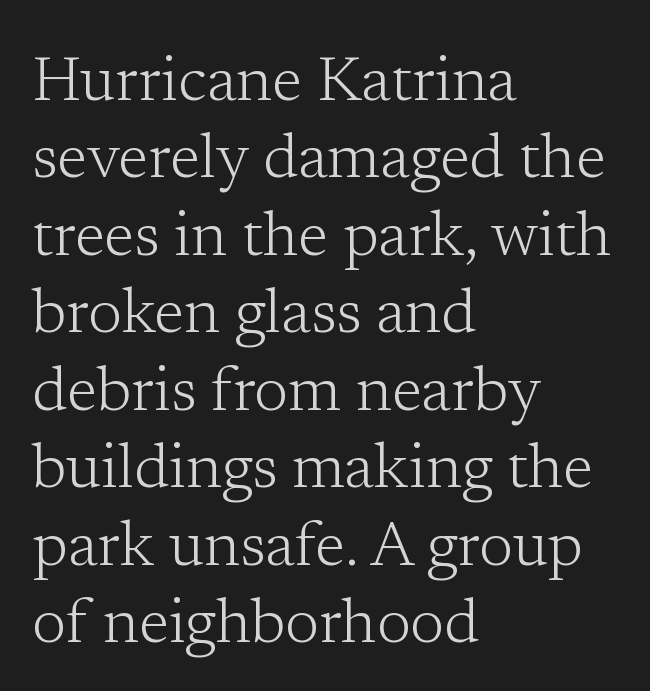
{"serif": "yes", "italic": "no", "bold": "no", "weight": "light", "width": "normal", "stroke_contrast": "low", "x_height": "medium", "monospaced": "no", "underline": "no", "align": "left", "line_spacing": "normal", "line_spacing_ratio": 1.25, "letter_spacing": "normal", "letter_spacing_em": 0.0, "glyph_px": 62}
